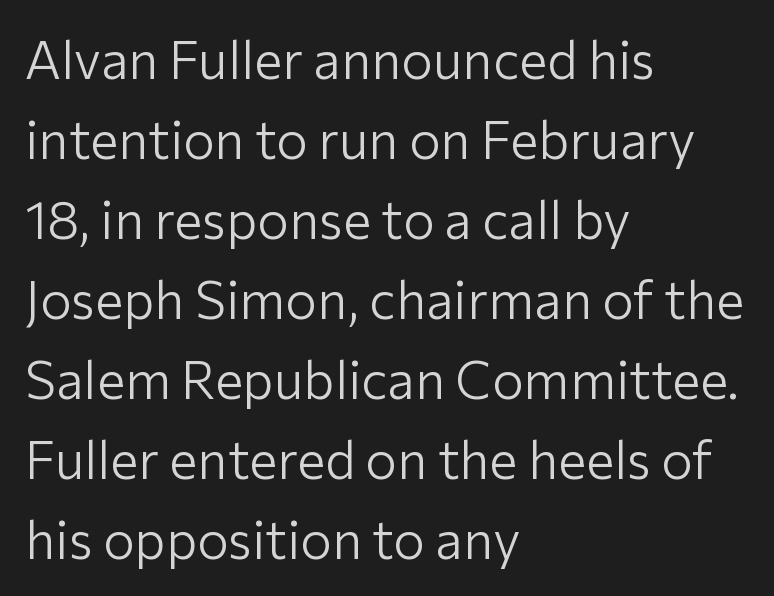
Q: Is the text bold? A: No.
Q: Is the text italic (slanted)? A: No, it is upright.
Q: Is the typeface a serif or a sans-serif typeface? A: Sans-serif.
Q: Is the text underlined? A: No.
Q: How is the paragraph aligned? A: Left-aligned.
Q: Is the spacing between letters normal or unusually wide? A: Normal.
Q: Is the spacing between lines tight, normal or loose? A: Normal.
Q: Width (condensed, normal, or wide)? A: Normal.
Q: Stroke contrast? A: Low.
Q: x-height? A: Medium.
Q: Monospaced? A: No.
